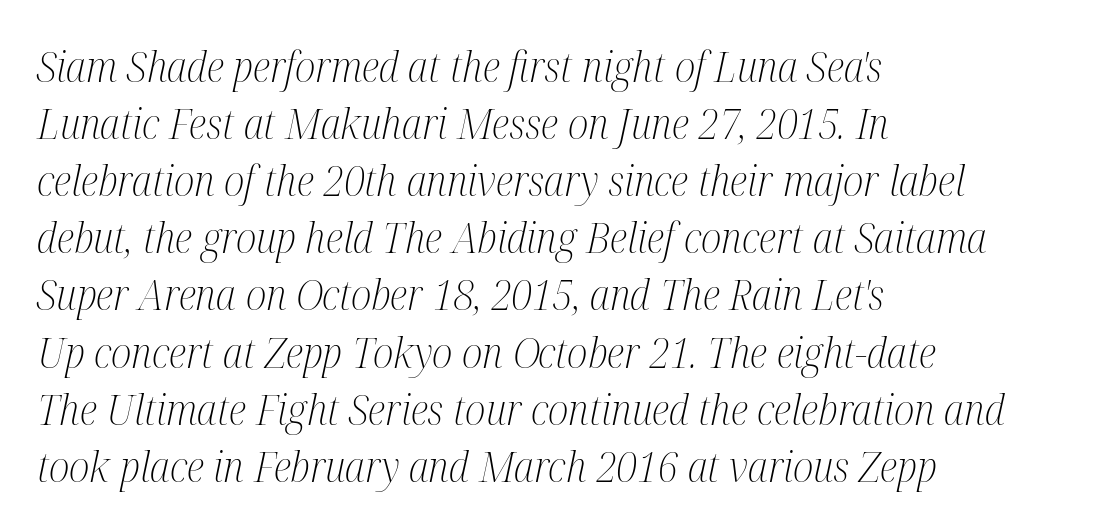
The image shows 42 px light, condensed serif type, italic (leaning right); set left-aligned, normal line spacing (1.36x), normal letter spacing, not underlined; medium stroke contrast and a medium x-height.
